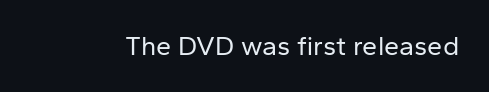
Q: Is the text bold? A: No.
Q: Is the text italic (slanted)? A: No, it is upright.
Q: Is the text underlined? A: No.
Q: Is the spacing between letters normal or unusually wide? A: Normal.
